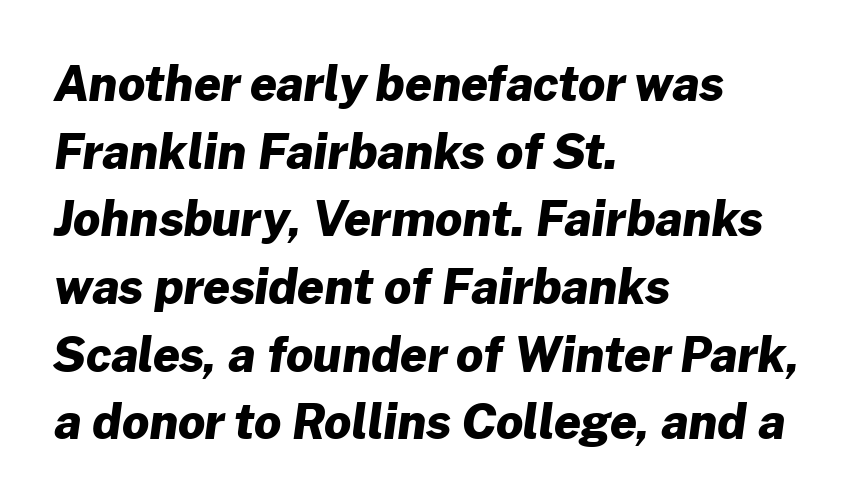
Baseline-to-baseline distance is the conventional proportion of letter height. Here the designer chose a conventional face with non-uniform glyph widths. What weight is shown? A full bold with thick strokes. In terms of letterform style, serifs are entirely absent. The foot of each line stays bare and open.
